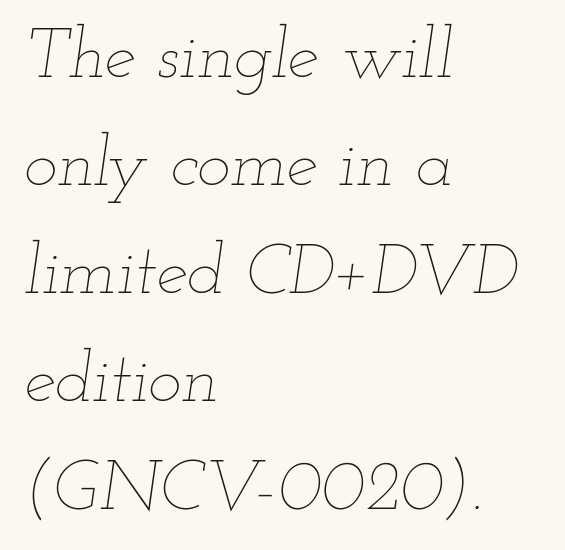
Q: Is the text bold? A: No.
Q: Is the text italic (slanted)? A: Yes, it leans right by about 12 degrees.
Q: Is the text underlined? A: No.
Q: How is the paragraph aligned? A: Left-aligned.
Q: Is the spacing between letters normal or unusually wide? A: Normal.
Q: Is the spacing between lines tight, normal or loose? A: Normal.
Q: Width (condensed, normal, or wide)? A: Wide.
Q: Stroke contrast? A: Low.
Q: x-height? A: Small.
Q: Monospaced? A: No.
